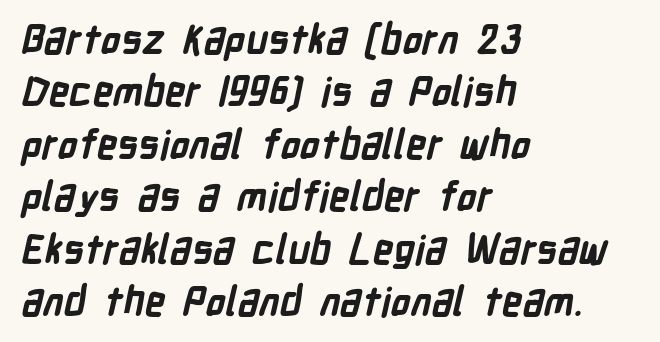
Plenty of ink on the page — the face is bold. Underline: absent. Horizontal bands of white between lines are of average thickness. The designer went with a sans here, leaving each stem footless.
